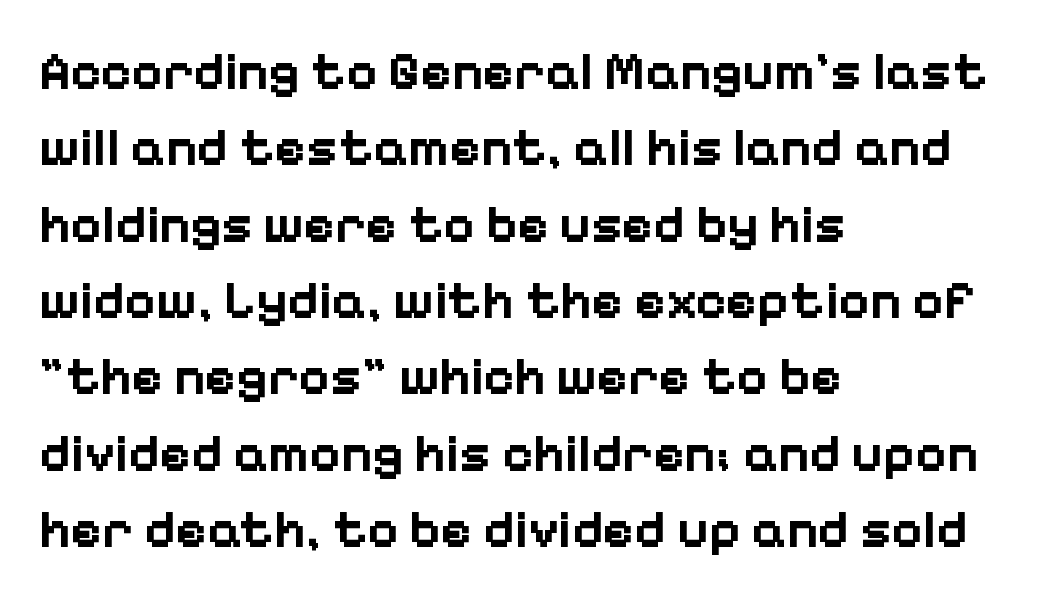
In terms of leading, this rendering sits right in the middle. Every character sits straight up, as roman type does. The font is running at its bold setting. The rendering uses natural spacing where letterforms have individual widths.
